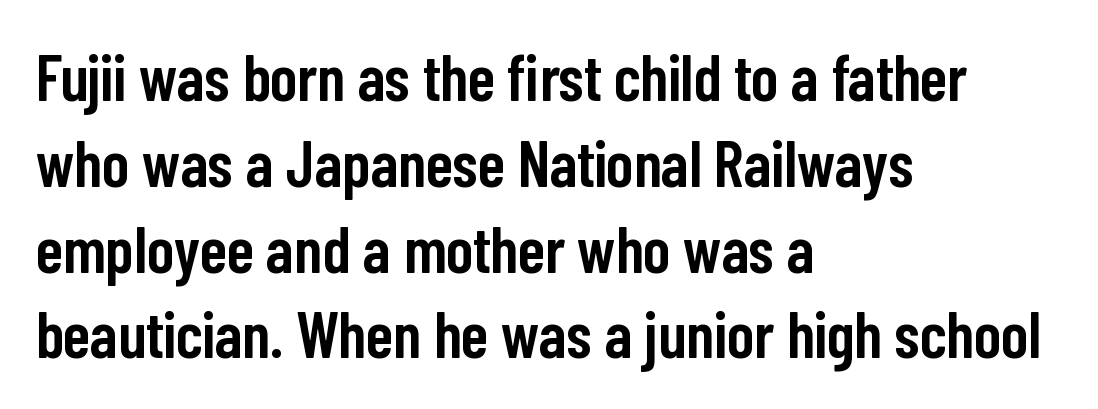
{"serif": "no", "italic": "no", "bold": "semi", "weight": "semibold", "width": "condensed", "stroke_contrast": "low", "x_height": "medium", "monospaced": "no", "underline": "no", "align": "left", "line_spacing": "normal", "line_spacing_ratio": 1.32, "letter_spacing": "normal", "letter_spacing_em": 0.0, "glyph_px": 65}
